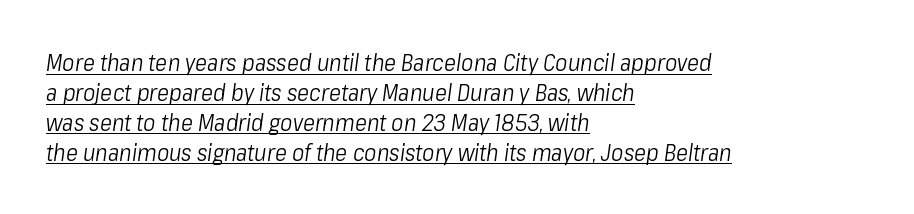
The image shows 23 px text type, italic (leaning right); set left-aligned, normal line spacing (1.3x), normal letter spacing, underlined.
